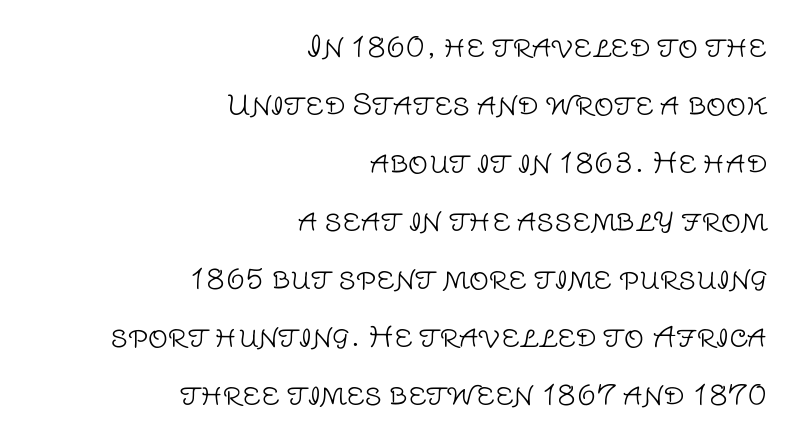
Letters rest on an invisible, unmarked baseline. Right-aligned paragraph, ragged on the left. This sample trades compactness for vertical openness between lines. The typeface has the unassuming heft of standard copy or less. The letterforms sit shoulder to shoulder at normal distance.
